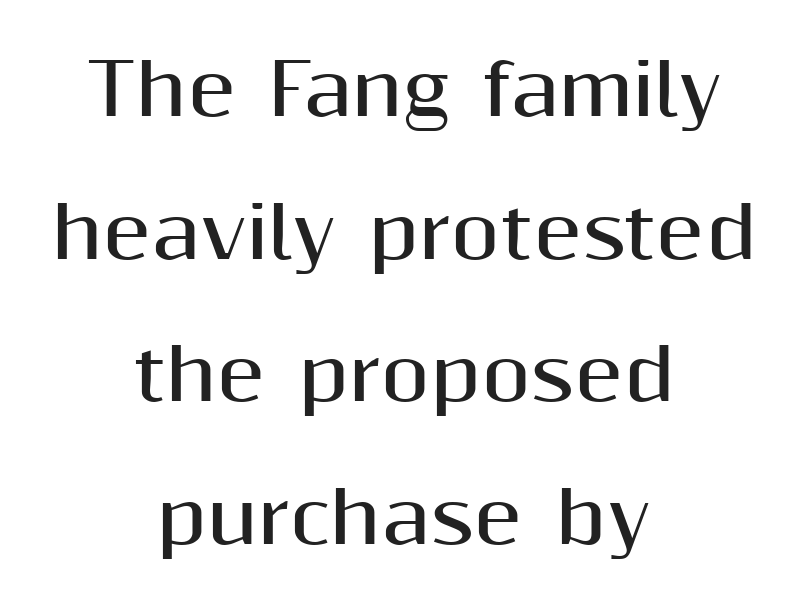
{"serif": "no", "italic": "no", "bold": "yes", "weight": "bold", "width": "normal", "stroke_contrast": "medium", "x_height": "medium", "monospaced": "no", "underline": "no", "align": "center", "line_spacing": "loose", "line_spacing_ratio": 2.01, "letter_spacing": "normal", "letter_spacing_em": 0.0, "glyph_px": 71}
